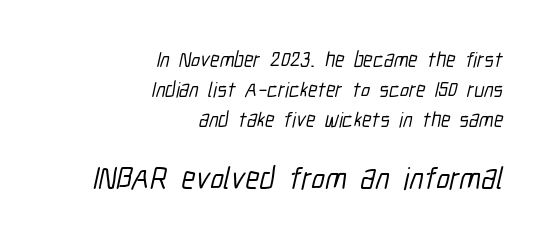
The image shows 31 px condensed sans-serif type; set right-aligned, normal line spacing (1.42x), normal letter spacing, not underlined; the second (bottom) block is 1.48x larger; low stroke contrast and a medium x-height.
